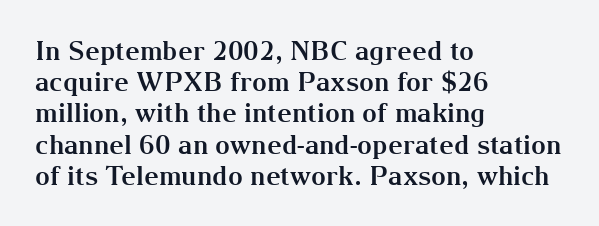
{"italic": "no", "bold": "yes", "underline": "no", "align": "left", "line_spacing_ratio": 1.2, "letter_spacing": "normal", "letter_spacing_em": 0.0, "glyph_px": 26}
